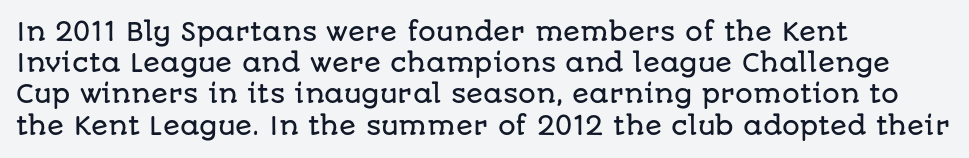
{"italic": "no", "underline": "no", "align": "left", "line_spacing": "normal", "line_spacing_ratio": 1.25, "letter_spacing": "normal", "letter_spacing_em": 0.0, "glyph_px": 25}
